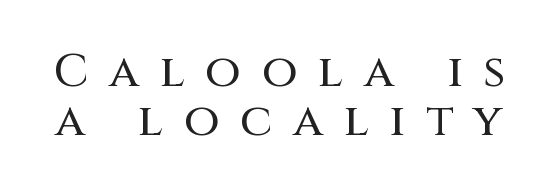
{"serif": "no", "italic": "no", "width": "normal", "stroke_contrast": "medium", "x_height": "large", "monospaced": "no", "underline": "no", "line_spacing": "tight", "line_spacing_ratio": 1.06, "letter_spacing": "wide", "letter_spacing_em": 0.45, "glyph_px": 46}
